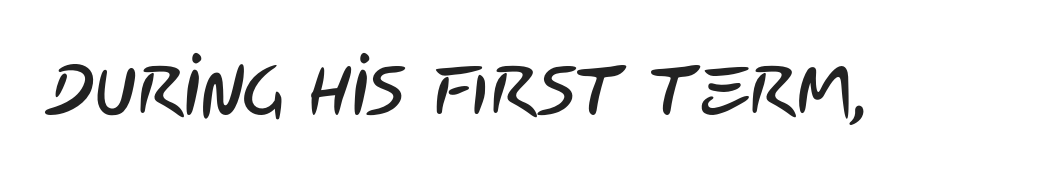
Q: Is the typeface a serif or a sans-serif typeface? A: Sans-serif.
Q: Is the text underlined? A: No.
Q: Is the spacing between letters normal or unusually wide? A: Normal.
Q: Width (condensed, normal, or wide)? A: Condensed.
Q: Stroke contrast? A: Low.
Q: x-height? A: Large.
Q: Monospaced? A: No.
